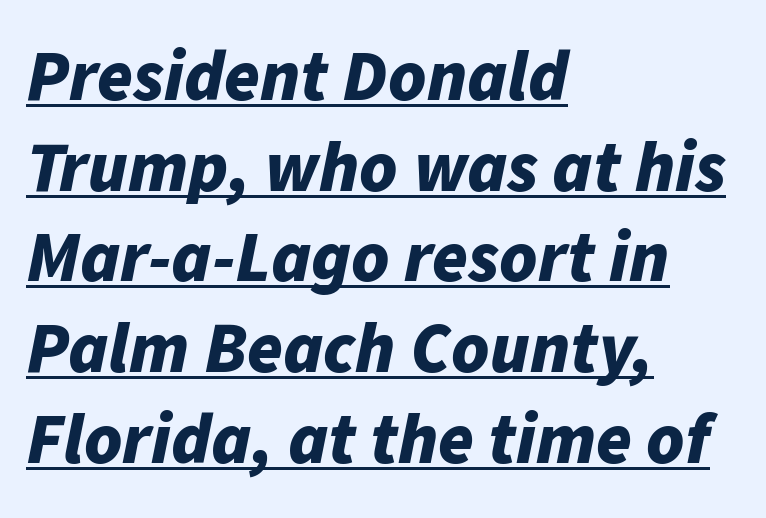
The image shows 72 px bold type, italic (leaning right); set left-aligned, normal line spacing (1.26x), normal letter spacing, underlined; low stroke contrast and a medium x-height.
